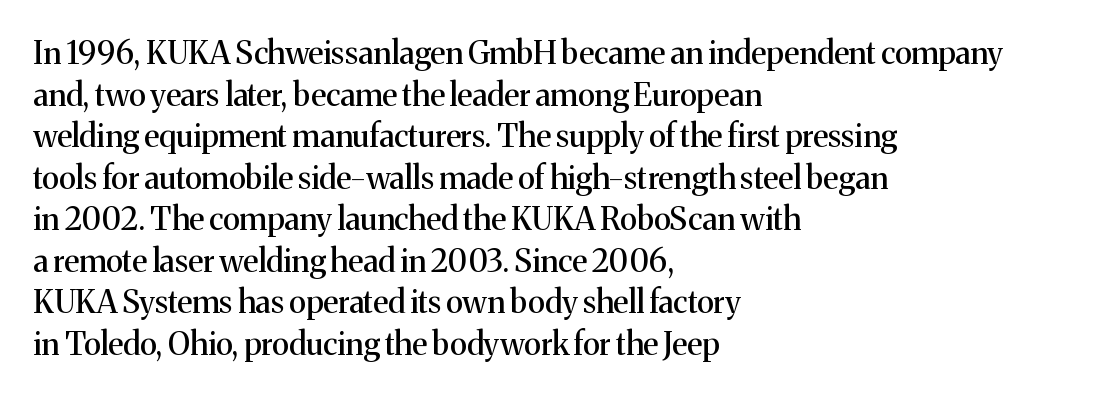
The image shows 31 px serif type, upright; set left-aligned, normal line spacing (1.34x), normal letter spacing, not underlined; medium stroke contrast and a medium x-height.
